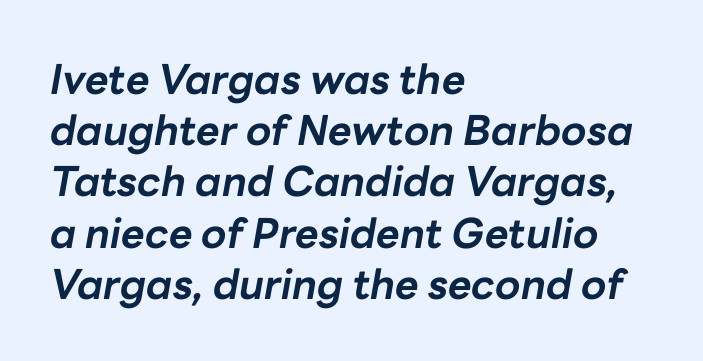
{"italic": "yes", "lean": "right", "slant_degrees": 10, "bold": "yes", "weight": "bold", "width": "normal", "stroke_contrast": "low", "x_height": "medium", "monospaced": "no", "underline": "no", "align": "left", "line_spacing": "normal", "line_spacing_ratio": 1.25, "letter_spacing": "normal", "letter_spacing_em": 0.0, "glyph_px": 41}
